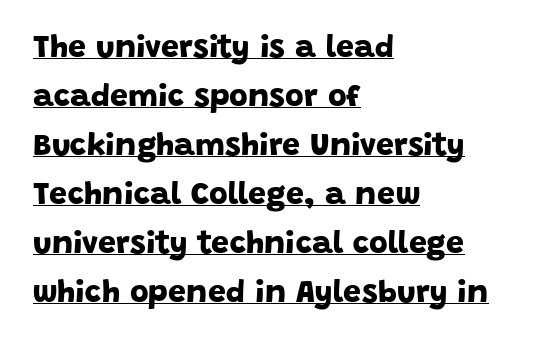
Q: Is the text bold? A: Yes.
Q: Is the typeface a serif or a sans-serif typeface? A: Sans-serif.
Q: Is the text underlined? A: Yes.
Q: How is the paragraph aligned? A: Left-aligned.
Q: Is the spacing between letters normal or unusually wide? A: Normal.
Q: Is the spacing between lines tight, normal or loose? A: Normal.
Q: Width (condensed, normal, or wide)? A: Normal.
Q: Stroke contrast? A: Low.
Q: x-height? A: Large.
Q: Monospaced? A: No.
